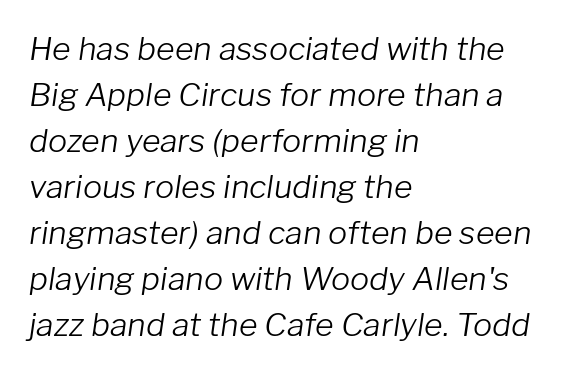
A clean baseline with only descenders dipping below it. The type is set solid horizontally, with unmodified tracking. The space between consecutive lines is moderate. Every character sits at an angle, as italics do. Spacing verdict: proportional, widths tailored to each character. The ragged edge is on the right, which tells us the setting is flush left.
